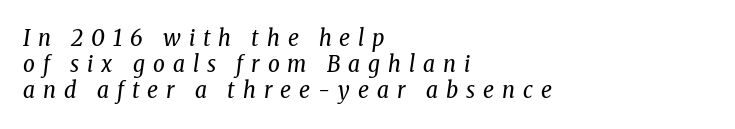
{"italic": "yes", "lean": "right", "slant_degrees": 8, "bold": "no", "underline": "no", "align": "left", "line_spacing": "tight", "line_spacing_ratio": 1.14, "letter_spacing": "wide", "letter_spacing_em": 0.35, "glyph_px": 23}
